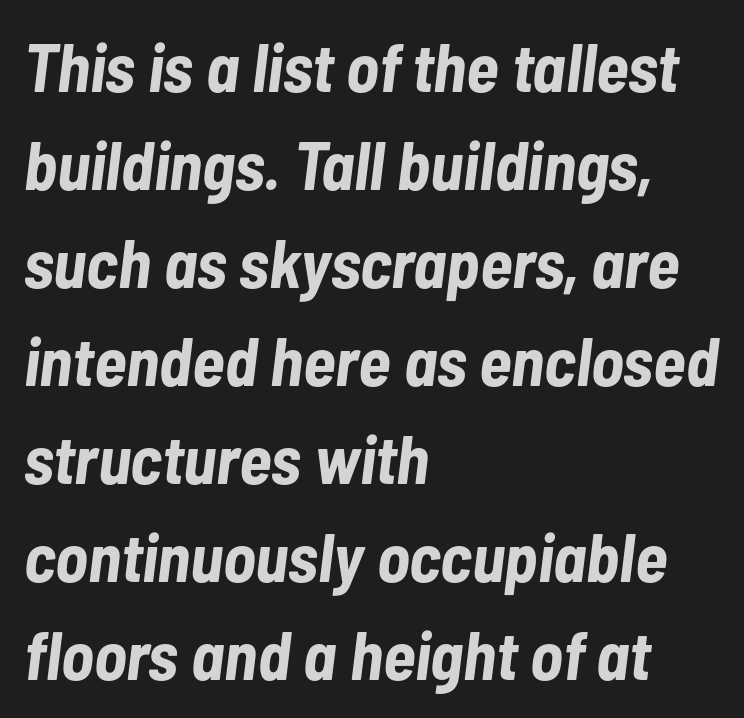
Q: Is the text bold? A: Yes.
Q: Is the text italic (slanted)? A: Yes, it leans right by about 7 degrees.
Q: Is the text underlined? A: No.
Q: How is the paragraph aligned? A: Left-aligned.
Q: Is the spacing between letters normal or unusually wide? A: Normal.
Q: Is the spacing between lines tight, normal or loose? A: Normal.
Q: Width (condensed, normal, or wide)? A: Condensed.
Q: Stroke contrast? A: Low.
Q: x-height? A: Medium.
Q: Monospaced? A: No.
